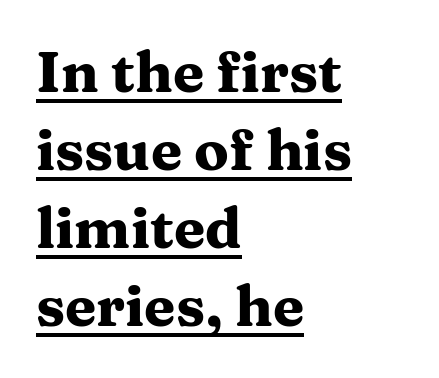
Q: Is the text bold? A: Yes.
Q: Is the text italic (slanted)? A: No, it is upright.
Q: Is the typeface a serif or a sans-serif typeface? A: Serif.
Q: Is the text underlined? A: Yes.
Q: How is the paragraph aligned? A: Left-aligned.
Q: Is the spacing between letters normal or unusually wide? A: Normal.
Q: Is the spacing between lines tight, normal or loose? A: Normal.
Q: Width (condensed, normal, or wide)? A: Wide.
Q: Stroke contrast? A: Medium.
Q: x-height? A: Medium.
Q: Monospaced? A: No.
